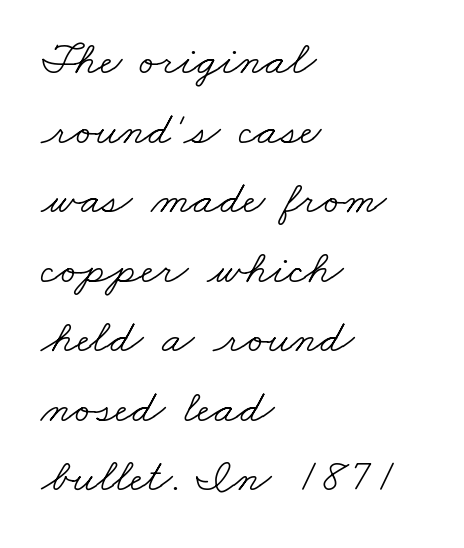
{"serif": "yes", "bold": "no", "weight": "light", "width": "wide", "stroke_contrast": "low", "x_height": "small", "monospaced": "no", "underline": "no", "align": "left", "line_spacing": "normal", "line_spacing_ratio": 1.48, "letter_spacing": "normal", "letter_spacing_em": 0.0, "glyph_px": 47}
